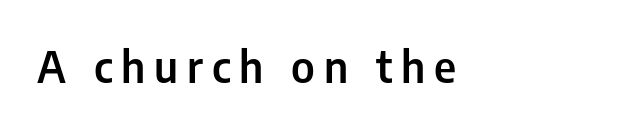
Typesetter's note: demi weight, one step under bold. Substantial extra tracking has been applied to these lines. Only glyphs here, with clear space below each row. Does the lettering tilt? It doesn't — this is upright. Spacing verdict: proportional, widths tailored to each character.
